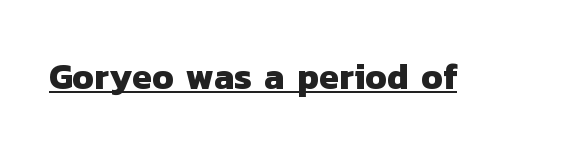
This sample uses plain, unmodified letter spacing. The lettering is marked with a stroke running underneath it. The typeface chosen for these lines omits serifs. Each letter keeps its own natural width here, so spacing adapts to shape. On the weight axis this lands at bold, roughly 700.
